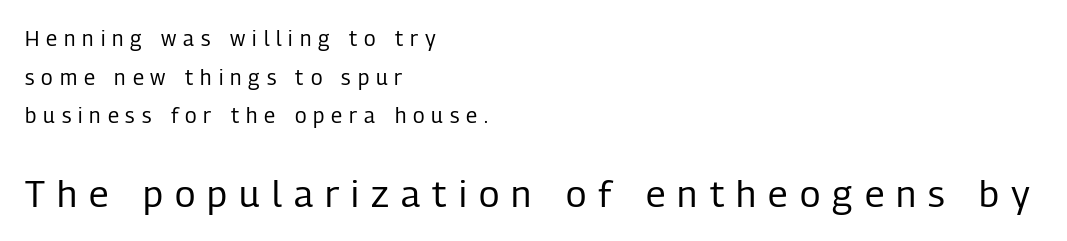
Q: Is the text bold? A: No.
Q: Is the text italic (slanted)? A: No, it is upright.
Q: Is the typeface a serif or a sans-serif typeface? A: Sans-serif.
Q: Is the text underlined? A: No.
Q: How is the paragraph aligned? A: Left-aligned.
Q: Is the spacing between letters normal or unusually wide? A: Unusually wide.
Q: Which block of text is set in a larger size, the first (top) or the second (bottom)? A: The second (bottom) one.
Q: Width (condensed, normal, or wide)? A: Condensed.
Q: Stroke contrast? A: Low.
Q: x-height? A: Medium.
Q: Monospaced? A: No.
